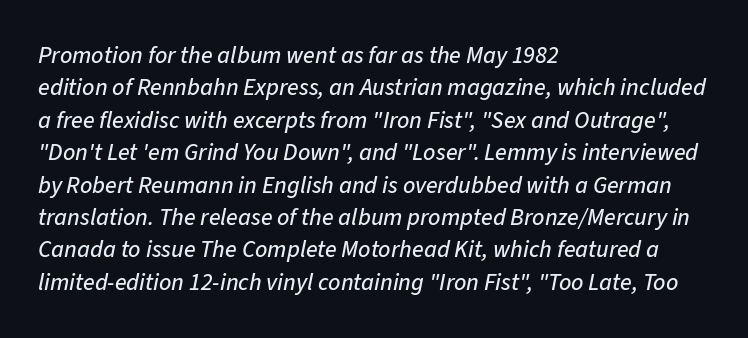
Q: Is the text italic (slanted)? A: Yes, it leans right by about 11 degrees.
Q: Is the text underlined? A: No.
Q: How is the paragraph aligned? A: Left-aligned.
Q: Is the spacing between letters normal or unusually wide? A: Normal.
Q: Is the spacing between lines tight, normal or loose? A: Normal.
